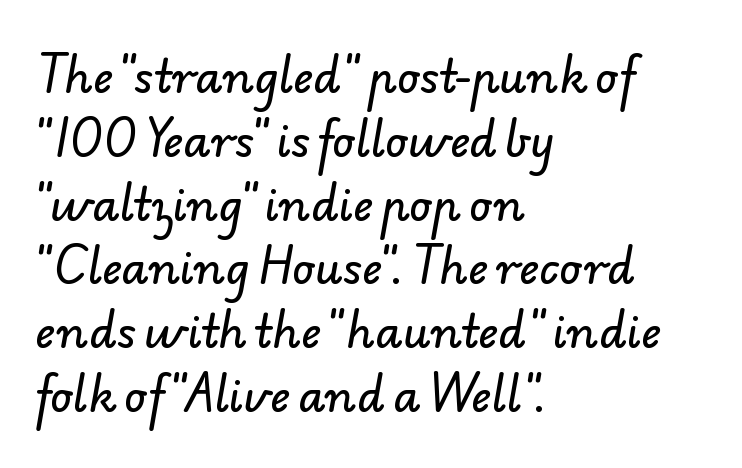
Q: Is the typeface a serif or a sans-serif typeface? A: Sans-serif.
Q: Is the text underlined? A: No.
Q: How is the paragraph aligned? A: Left-aligned.
Q: Is the spacing between letters normal or unusually wide? A: Normal.
Q: Is the spacing between lines tight, normal or loose? A: Normal.
Q: Width (condensed, normal, or wide)? A: Normal.
Q: Stroke contrast? A: Low.
Q: x-height? A: Small.
Q: Monospaced? A: No.
